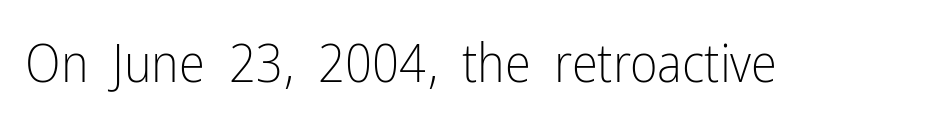
The image shows 53 px light, condensed sans-serif type, upright; set normal letter spacing, not underlined; low stroke contrast and a medium x-height.
